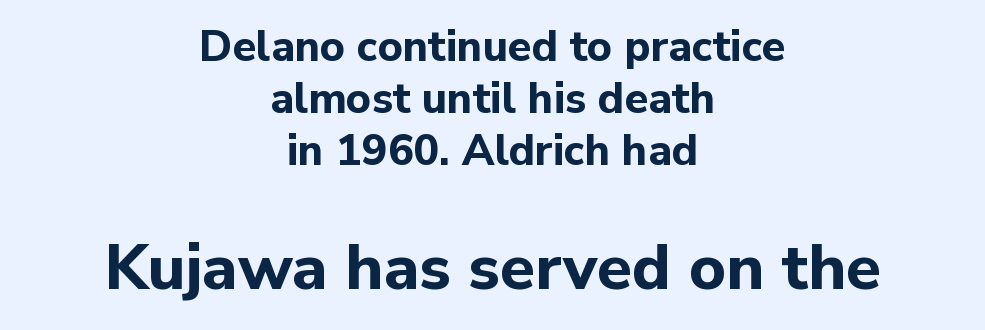
Vertical strokes here are truly vertical. The paragraph has two soft edges and a firm central axis. The passage shown is typeset with a sans-serif family. Typesetter's note: full bold, strokes at maximum text heaviness. Character widths vary here, with narrow letters taking less room than wide ones. Letter spacing: default.
